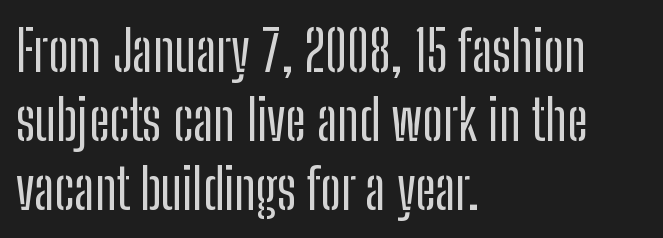
The image shows 56 px condensed sans-serif type, upright; set left-aligned, line spacing 1.23x, normal letter spacing, not underlined; low stroke contrast and a medium x-height.
